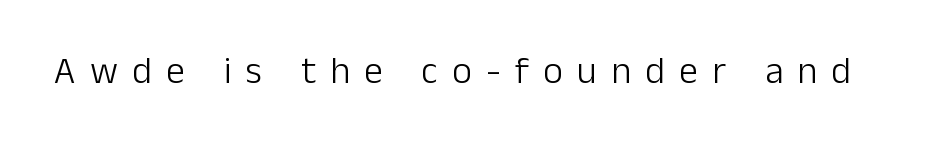
The image shows 38 px light sans-serif type, upright; set unusually wide letter spacing (+0.37 em), not underlined; low stroke contrast and a medium x-height.
